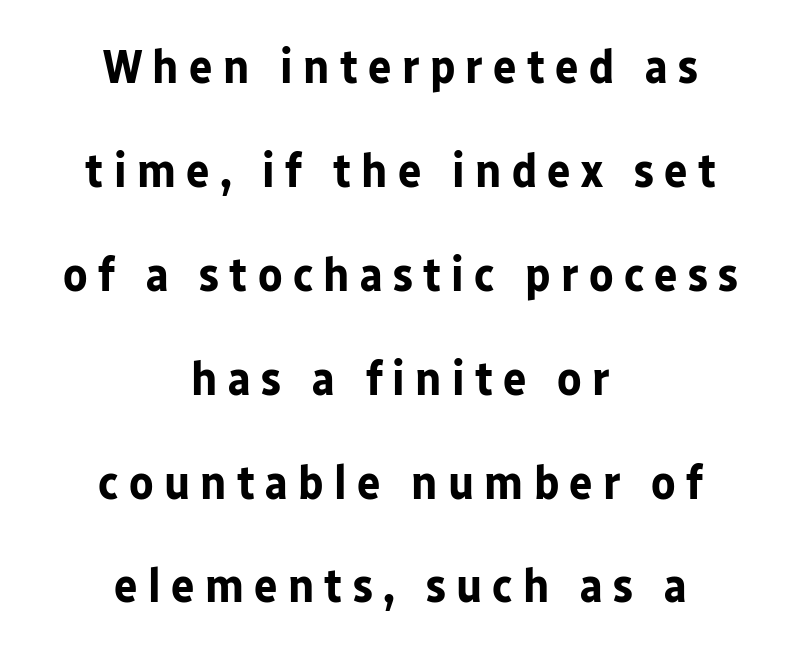
The compositor balanced each line on the midline. Every stem runs plumb, perpendicular to the baseline. The strip under each line holds only bare page. Character widths vary here, with narrow letters taking less room than wide ones.
